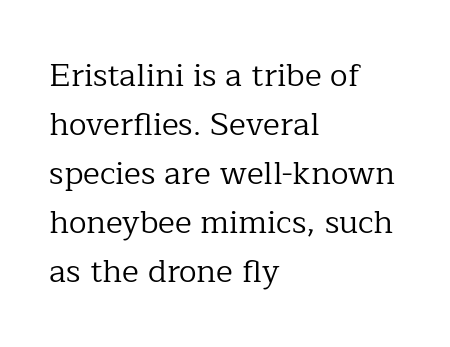
The image shows 32 px regular-weight serif type, upright; set left-aligned, normal line spacing (1.53x), normal letter spacing, not underlined; low stroke contrast and a medium x-height.
